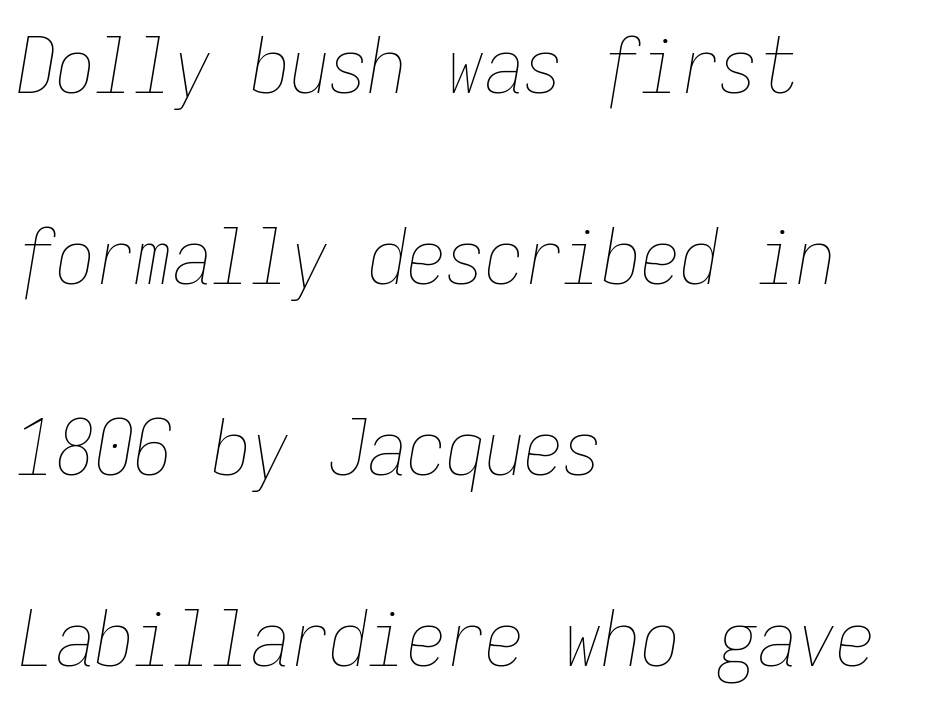
Q: Is the text bold? A: No.
Q: Is the text italic (slanted)? A: Yes, it leans right by about 9 degrees.
Q: Is the text underlined? A: No.
Q: How is the paragraph aligned? A: Left-aligned.
Q: Is the spacing between letters normal or unusually wide? A: Normal.
Q: Is the spacing between lines tight, normal or loose? A: Loose.
Q: Width (condensed, normal, or wide)? A: Condensed.
Q: Stroke contrast? A: Low.
Q: x-height? A: Medium.
Q: Monospaced? A: Yes.
